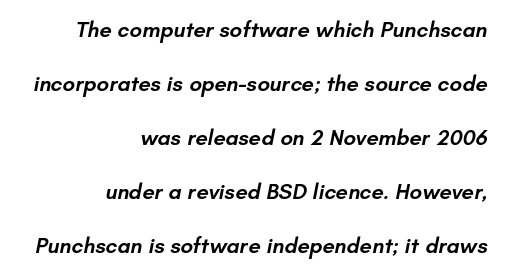
{"bold": "semi", "underline": "no", "align": "right", "line_spacing": "loose", "line_spacing_ratio": 2.46, "letter_spacing": "normal", "letter_spacing_em": 0.0, "glyph_px": 22}
